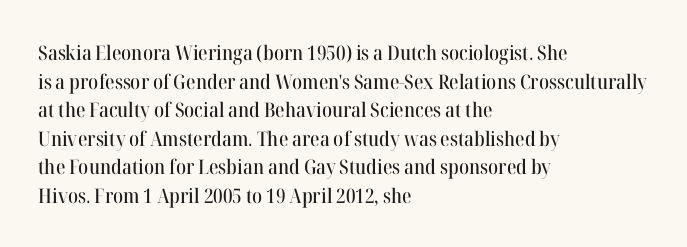
{"italic": "no", "underline": "no", "align": "left", "line_spacing": "normal", "line_spacing_ratio": 1.43, "letter_spacing": "normal", "letter_spacing_em": 0.0, "glyph_px": 20}
